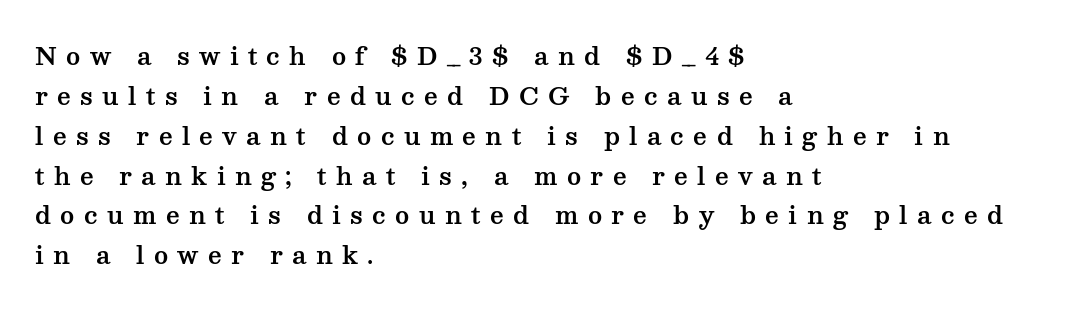
{"italic": "no", "underline": "no", "align": "left", "line_spacing": "normal", "line_spacing_ratio": 1.66, "letter_spacing": "wide", "letter_spacing_em": 0.39, "glyph_px": 24}
